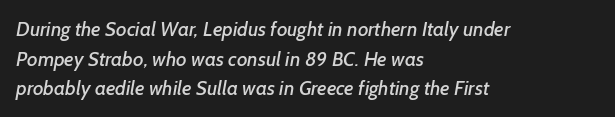
The rendering uses a moderate line-height, typical for paragraphs. The strip under each line holds only bare page. Does the copy run flush right? No — it runs flush left. Tracking here is standard; glyphs follow each other at the usual distance.
